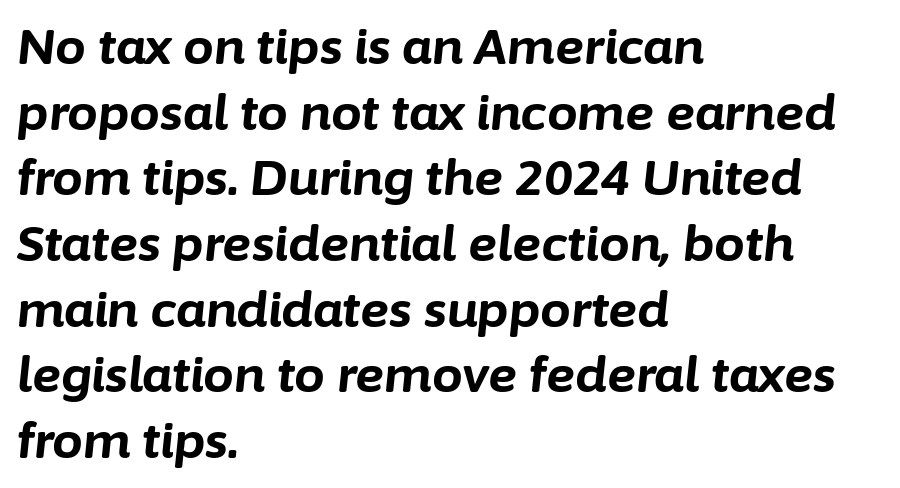
There is no visible air inserted between adjacent glyphs. Varying glyph widths throughout — classic text-font behaviour. This is heavy type, rendered in bold. Horizontally, the lines are justified to the leading edge only.
